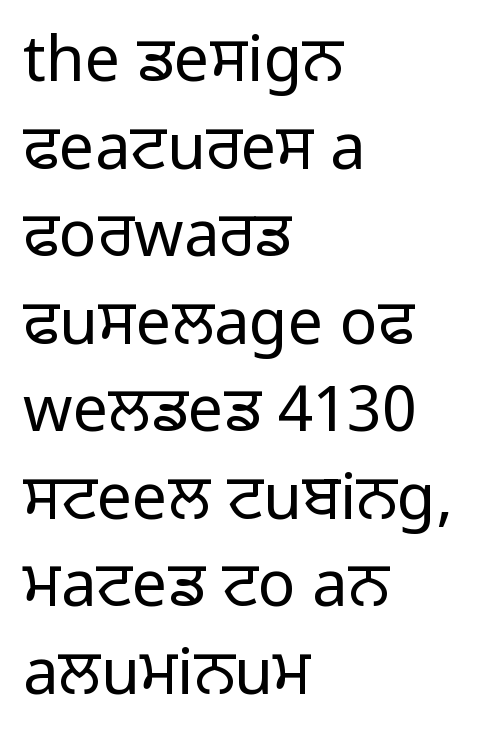
The image shows 63 px regular-weight sans-serif type, upright; set left-aligned, normal line spacing (1.39x), normal letter spacing, not underlined; low stroke contrast and a medium x-height.
